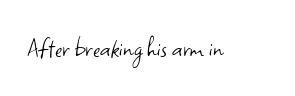
{"serif": "no", "bold": "no", "weight": "light", "width": "normal", "stroke_contrast": "low", "x_height": "small", "monospaced": "no", "underline": "no", "letter_spacing": "normal", "letter_spacing_em": 0.0, "glyph_px": 30}
